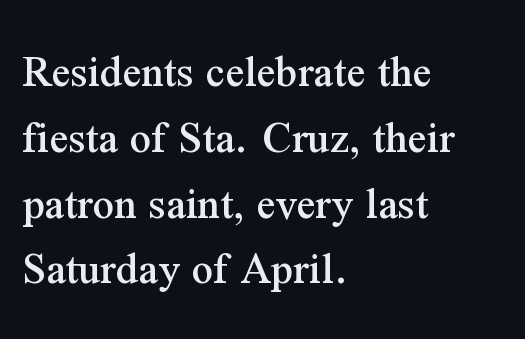
{"serif": "yes", "italic": "no", "width": "normal", "stroke_contrast": "medium", "x_height": "medium", "monospaced": "no", "underline": "no", "align": "left", "line_spacing": "normal", "line_spacing_ratio": 1.4, "letter_spacing": "normal", "letter_spacing_em": 0.0, "glyph_px": 47}
